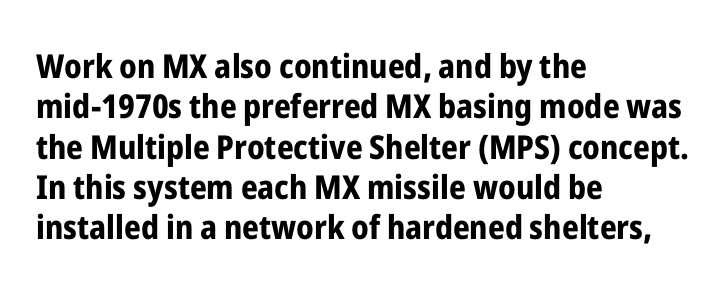
Q: Is the text bold? A: Yes.
Q: Is the text italic (slanted)? A: No, it is upright.
Q: Is the typeface a serif or a sans-serif typeface? A: Sans-serif.
Q: Is the text underlined? A: No.
Q: How is the paragraph aligned? A: Left-aligned.
Q: Is the spacing between letters normal or unusually wide? A: Normal.
Q: Width (condensed, normal, or wide)? A: Condensed.
Q: Stroke contrast? A: Low.
Q: x-height? A: Medium.
Q: Monospaced? A: No.
